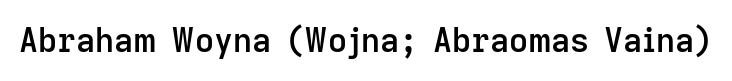
Q: Is the text bold? A: Semi-bold.
Q: Is the text italic (slanted)? A: No, it is upright.
Q: Is the typeface a serif or a sans-serif typeface? A: Sans-serif.
Q: Is the text underlined? A: No.
Q: Is the spacing between letters normal or unusually wide? A: Normal.
Q: Width (condensed, normal, or wide)? A: Normal.
Q: Stroke contrast? A: Low.
Q: x-height? A: Medium.
Q: Monospaced? A: No.
